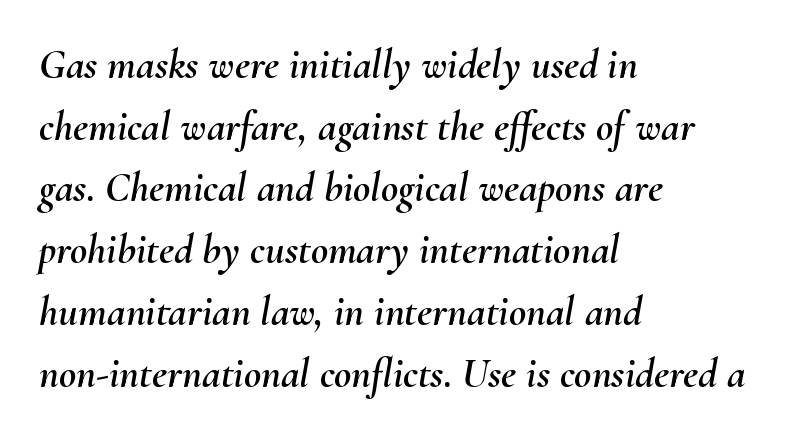
The image shows 42 px text type, italic (leaning right); set left-aligned, normal line spacing (1.47x), normal letter spacing, not underlined; medium stroke contrast and a small x-height.
